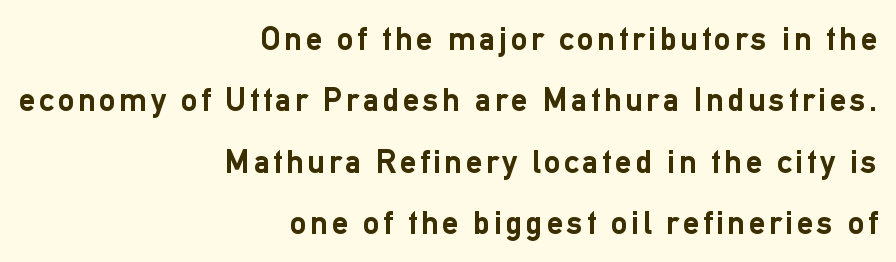
Q: Is the text bold? A: Yes.
Q: Is the text italic (slanted)? A: No, it is upright.
Q: Is the typeface a serif or a sans-serif typeface? A: Sans-serif.
Q: Is the text underlined? A: No.
Q: How is the paragraph aligned? A: Right-aligned.
Q: Width (condensed, normal, or wide)? A: Normal.
Q: Stroke contrast? A: Low.
Q: x-height? A: Medium.
Q: Monospaced? A: No.
